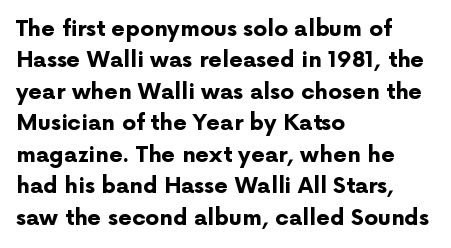
The image shows 22 px bold type, upright; set left-aligned, normal line spacing (1.43x), normal letter spacing, not underlined.
